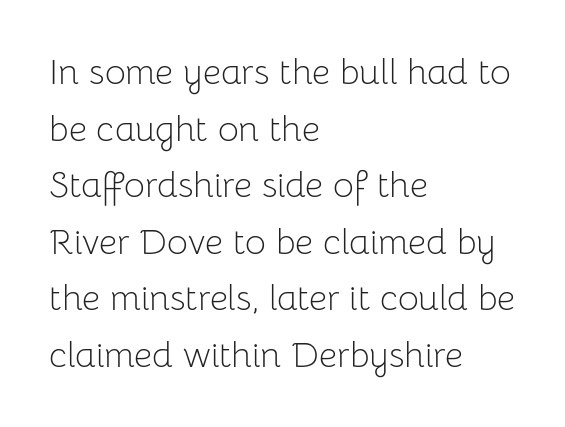
The image shows 36 px light sans-serif type, upright; set left-aligned, normal line spacing (1.57x), normal letter spacing, not underlined; low stroke contrast and a medium x-height.
